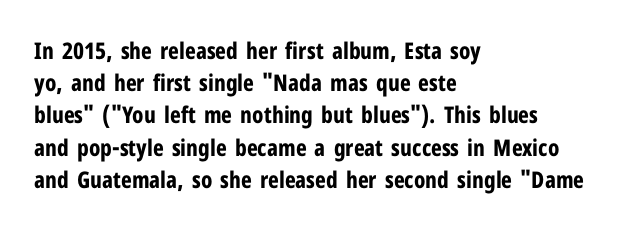
Q: Is the text bold? A: Yes.
Q: Is the text italic (slanted)? A: No, it is upright.
Q: Is the text underlined? A: No.
Q: How is the paragraph aligned? A: Left-aligned.
Q: Is the spacing between letters normal or unusually wide? A: Normal.
Q: Is the spacing between lines tight, normal or loose? A: Normal.
